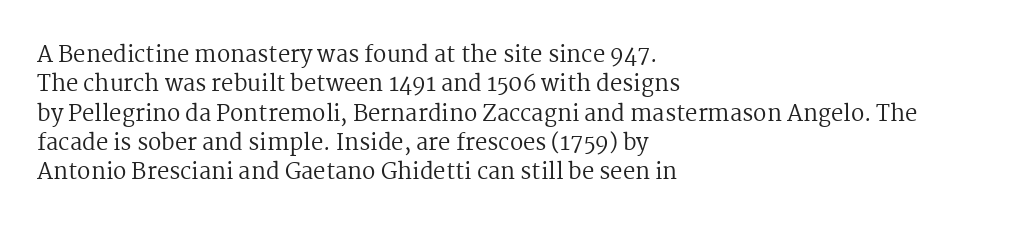
Caption: face not bold, strokes unweighted. Whoever set this chose a conventional vertical rhythm. This sample uses plain, unmodified letter spacing. The lettering stays uniformly vertical, giving the passage a roman look. Rule under the text: the space is simply empty.
